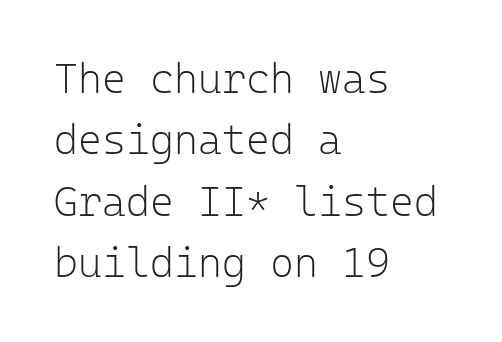
Nobody touched the tracking dial on this one. Unlike a traditional serif, this face leaves its strokes unadorned. Do the letters lean? They stand straight. These lines are set flush left with a ragged right edge. Every character here occupies the same horizontal width, giving the sample a typewriter-like rhythm.
